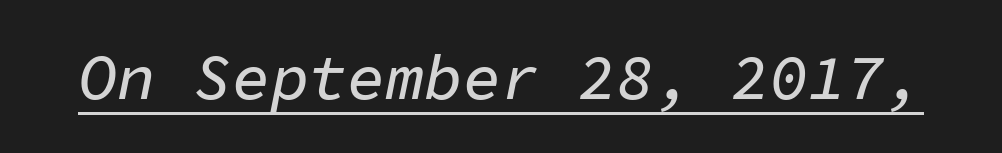
{"italic": "yes", "lean": "right", "slant_degrees": 11, "width": "normal", "stroke_contrast": "low", "x_height": "medium", "monospaced": "yes", "underline": "yes", "letter_spacing": "normal", "letter_spacing_em": 0.0, "glyph_px": 64}
